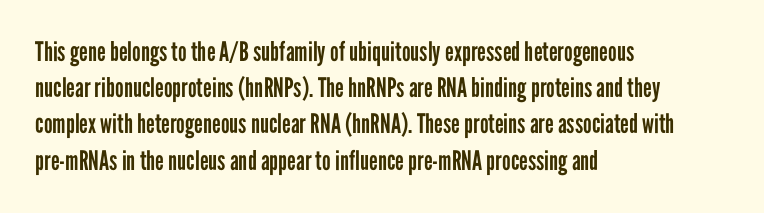
{"italic": "no", "bold": "no", "underline": "no", "align": "left", "line_spacing": "normal", "line_spacing_ratio": 1.34, "letter_spacing": "normal", "letter_spacing_em": 0.0, "glyph_px": 27}
